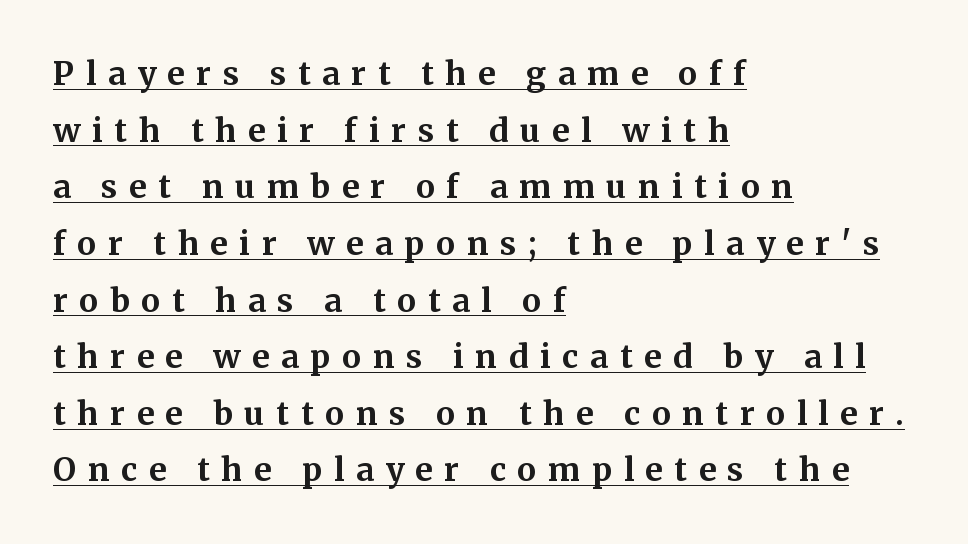
Reading down the block, your eye returns to a fixed left position each line. Underlining? Definitely there. The horizontal fit of the characters is loose and conspicuously gappy. These lines are rendered in a variable-pitch font.
